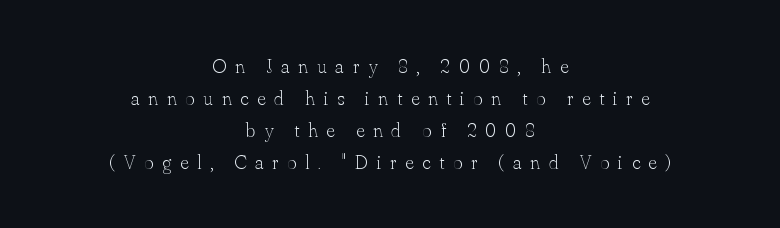
{"italic": "no", "bold": "no", "underline": "no", "align": "center", "line_spacing": "normal", "line_spacing_ratio": 1.6, "letter_spacing": "wide", "letter_spacing_em": 0.45, "glyph_px": 20}
